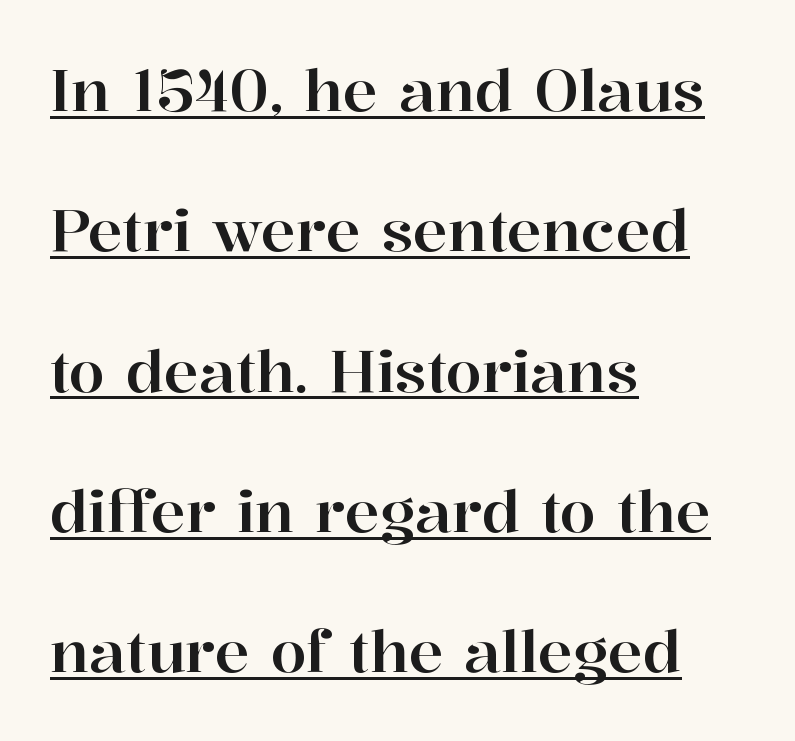
Widely set lines give the paragraph a tall, airy silhouette. Caption: lettering with a line underneath. When letters stand straight like this, we call the style roman or upright. Unlike a clean sans, this face finishes its strokes with serifs. Proportional: the letters do not fall into vertical columns. Does the copy run flush right? No — it runs flush left.
